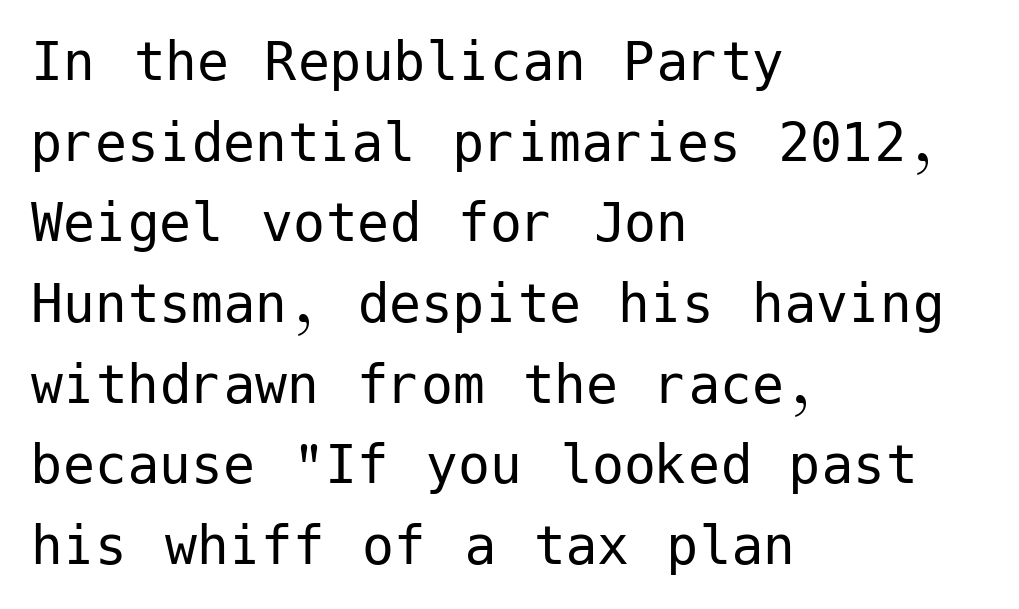
The image shows 64 px regular-weight sans-serif type, upright; set left-aligned, normal line spacing (1.26x), normal letter spacing, not underlined; low stroke contrast and a medium x-height.
